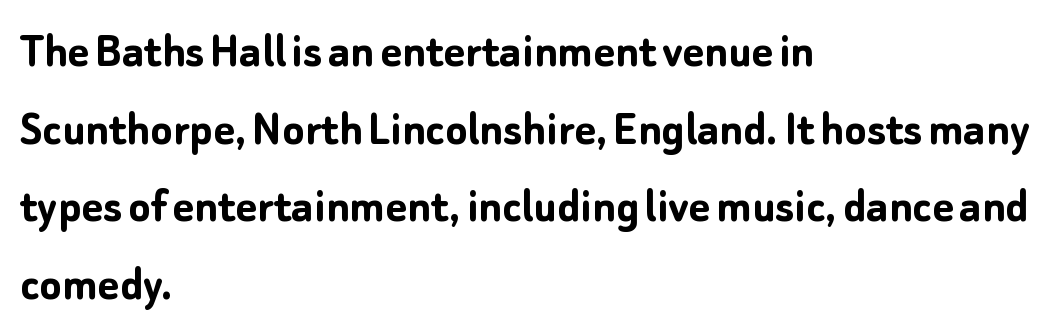
The image shows 51 px semibold sans-serif type, upright; set left-aligned, normal line spacing (1.52x), normal letter spacing, not underlined; low stroke contrast and a medium x-height.
